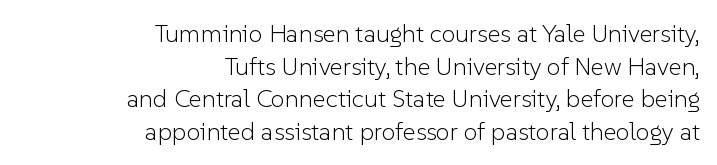
Glyph-to-glyph distance matches everyday printed text. Whoever set this chose a conventional vertical rhythm. The specimen omits any rule beneath the text block's lines. Horizontal alignment here is rightward, an uncommon choice for prose. The letters stand upright; this is a roman face. The letterforms sit at book weight or below.
